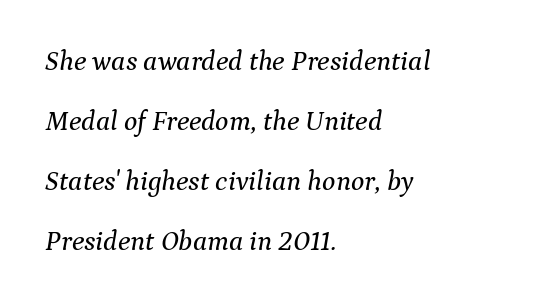
The image shows 28 px serif type, italic (leaning right); set left-aligned, loose line spacing (2.14x), normal letter spacing, not underlined; medium stroke contrast and a medium x-height.
